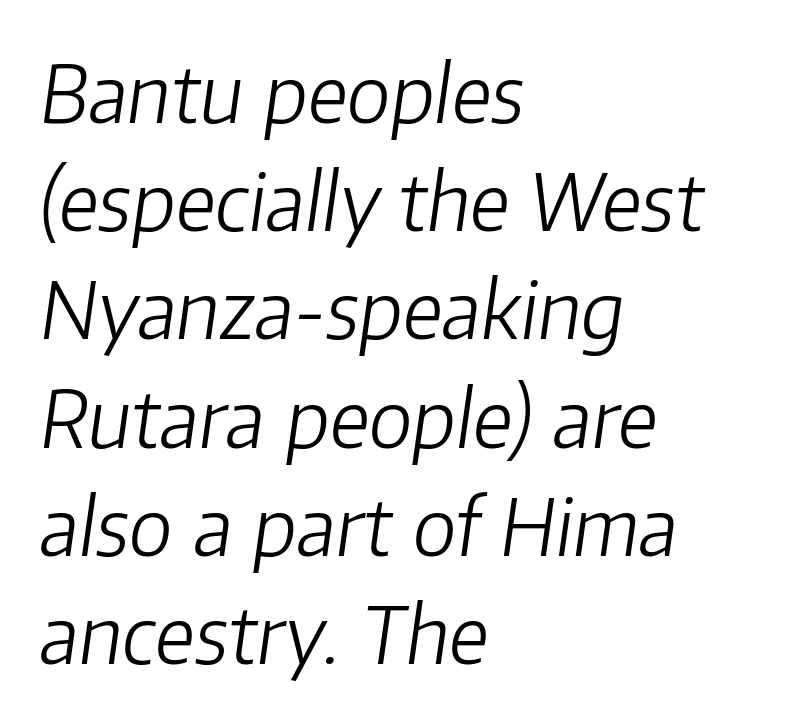
Q: Is the text bold? A: No.
Q: Is the text italic (slanted)? A: Yes, it leans right by about 8 degrees.
Q: Is the text underlined? A: No.
Q: How is the paragraph aligned? A: Left-aligned.
Q: Is the spacing between letters normal or unusually wide? A: Normal.
Q: Is the spacing between lines tight, normal or loose? A: Normal.
Q: Width (condensed, normal, or wide)? A: Normal.
Q: Stroke contrast? A: Low.
Q: x-height? A: Medium.
Q: Monospaced? A: No.
